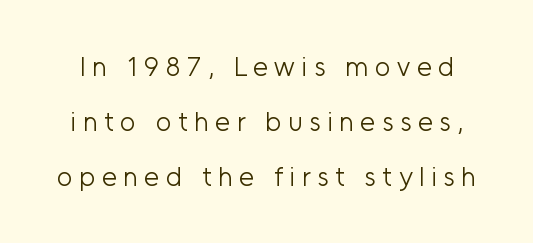
The image shows 27 px text type, upright; set loose line spacing (2.03x), unusually wide letter spacing (+0.24 em), not underlined.
